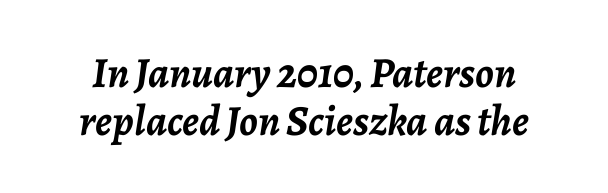
The face used here is proportionally spaced, like ordinary book or web type. Rule under the text: the space is simply empty. Quick note: interline space is minimal. Style check: oblique. The rendering keeps characters at their native spacing. These words are printed bold, with thick strokes throughout.
